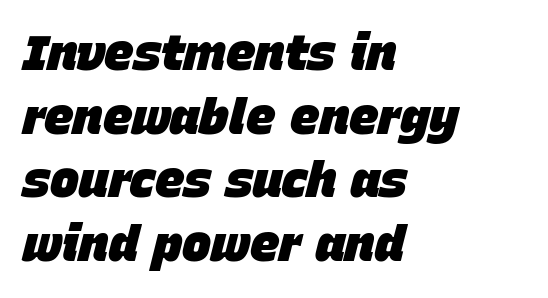
Q: Is the text bold? A: Yes.
Q: Is the text italic (slanted)? A: Yes, it leans right by about 15 degrees.
Q: Is the text underlined? A: No.
Q: How is the paragraph aligned? A: Left-aligned.
Q: Is the spacing between letters normal or unusually wide? A: Normal.
Q: Is the spacing between lines tight, normal or loose? A: Normal.
Q: Width (condensed, normal, or wide)? A: Normal.
Q: Stroke contrast? A: Low.
Q: x-height? A: Large.
Q: Monospaced? A: No.
